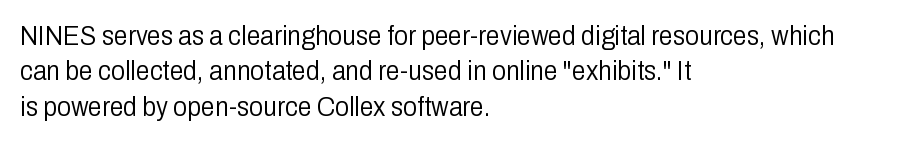
Lines of text with bare space underneath. The characters are drawn with everyday or finer stroke widths. The paragraph shown leans on its left margin. Does extra space separate the letters? No, they use regular spacing. The lettering holds an erect, upright posture throughout.
